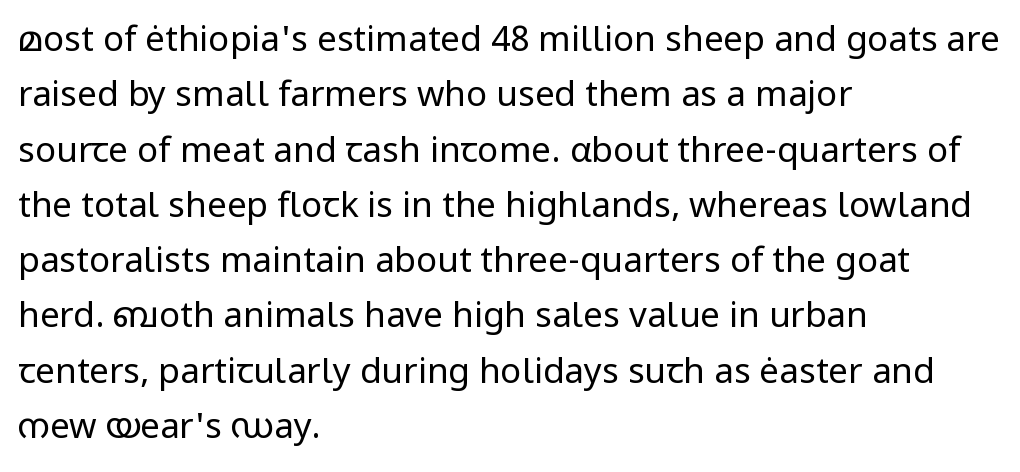
The letters stand straight up with perfectly vertical stems. A classic flush-left, rag-right setting is used for this passage. The passage shown is typed in a proportional face where columns would drift. Nothing sits at the stroke ends, so this counts as sans-serif. Decoration check: the copy has no underline.
